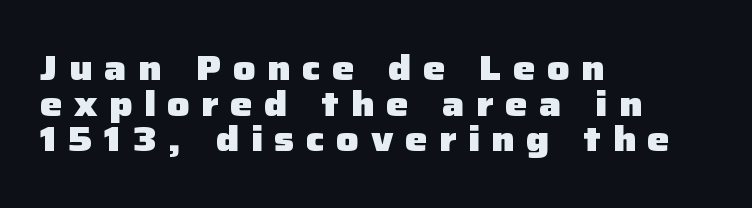
{"serif": "no", "italic": "no", "bold": "yes", "weight": "heavy", "width": "normal", "stroke_contrast": "low", "x_height": "medium", "monospaced": "no", "underline": "no", "align": "left", "line_spacing": "tight", "line_spacing_ratio": 1.02, "letter_spacing": "wide", "letter_spacing_em": 0.33, "glyph_px": 35}
